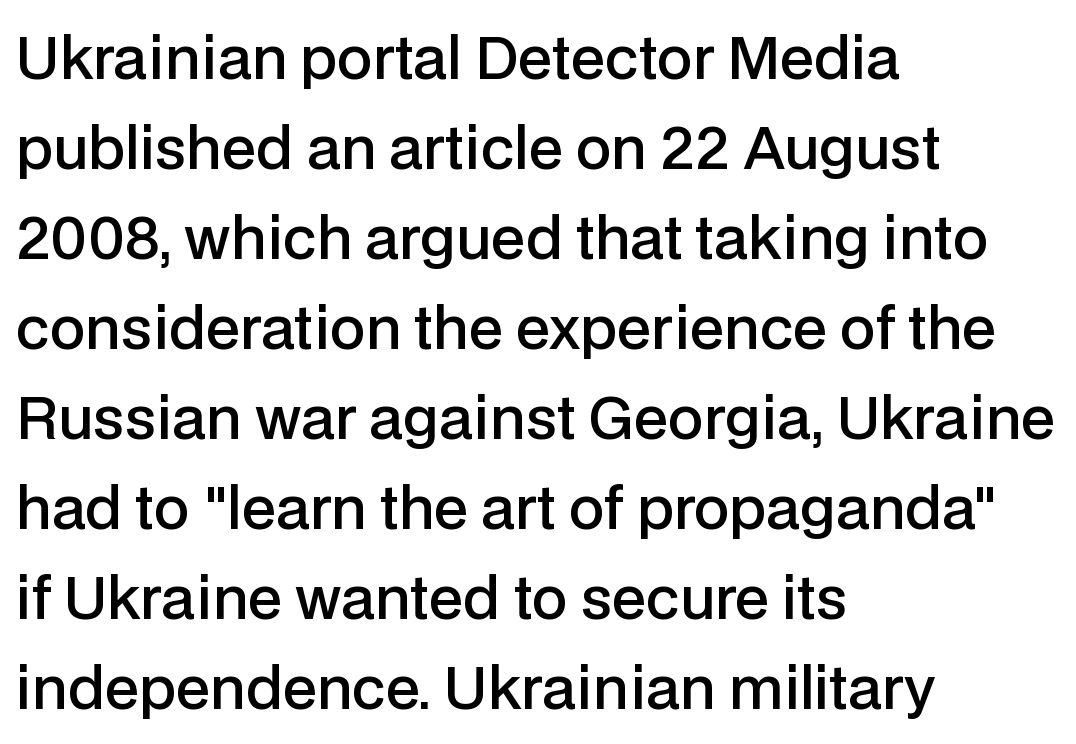
Q: Is the text bold? A: Semi-bold.
Q: Is the text italic (slanted)? A: No, it is upright.
Q: Is the typeface a serif or a sans-serif typeface? A: Sans-serif.
Q: Is the text underlined? A: No.
Q: How is the paragraph aligned? A: Left-aligned.
Q: Is the spacing between letters normal or unusually wide? A: Normal.
Q: Is the spacing between lines tight, normal or loose? A: Normal.
Q: Width (condensed, normal, or wide)? A: Normal.
Q: Stroke contrast? A: Low.
Q: x-height? A: Medium.
Q: Monospaced? A: No.
